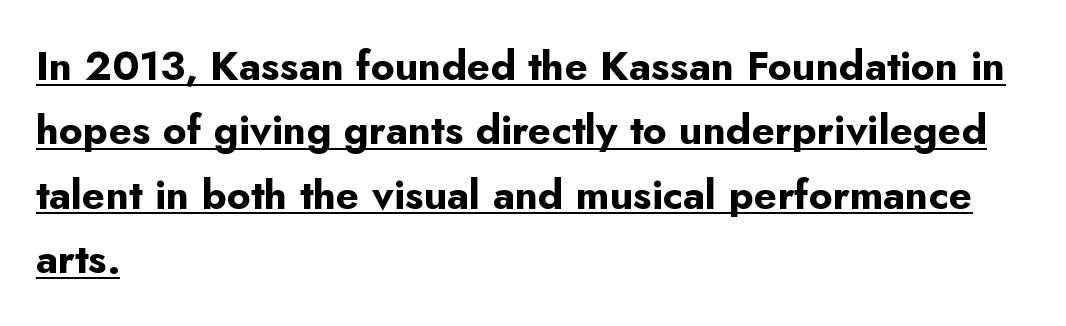
{"serif": "no", "italic": "no", "bold": "yes", "weight": "bold", "width": "normal", "stroke_contrast": "low", "x_height": "small", "monospaced": "no", "underline": "yes", "align": "left", "line_spacing": "normal", "line_spacing_ratio": 1.57, "letter_spacing": "normal", "letter_spacing_em": 0.0, "glyph_px": 41}
